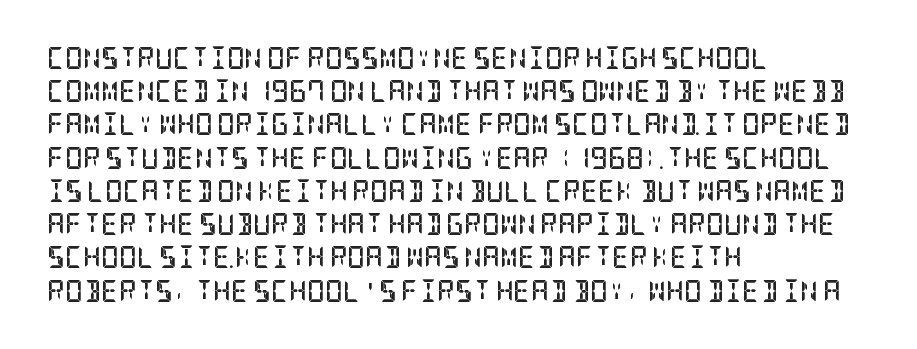
Q: Is the text bold? A: Yes.
Q: Is the text italic (slanted)? A: No, it is upright.
Q: Is the text underlined? A: No.
Q: How is the paragraph aligned? A: Left-aligned.
Q: Is the spacing between letters normal or unusually wide? A: Normal.
Q: Is the spacing between lines tight, normal or loose? A: Normal.
